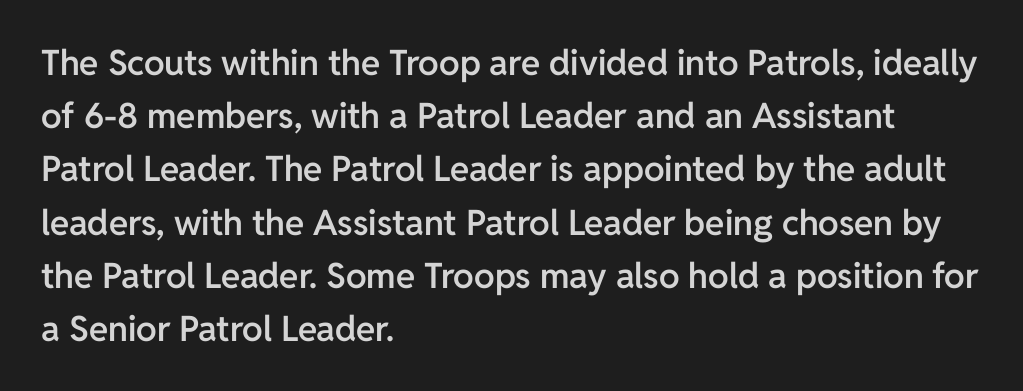
The image shows 35 px semibold sans-serif type, upright; set left-aligned, normal line spacing (1.52x), normal letter spacing, not underlined; low stroke contrast and a medium x-height.
